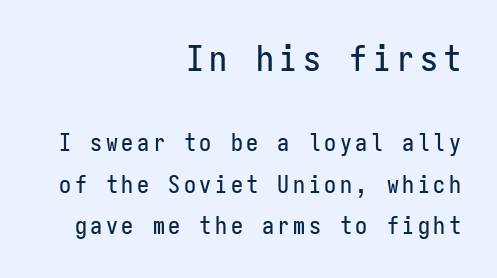
Q: Is the text italic (slanted)? A: No, it is upright.
Q: Is the typeface a serif or a sans-serif typeface? A: Sans-serif.
Q: Is the text underlined? A: No.
Q: How is the paragraph aligned? A: Right-aligned.
Q: Which block of text is set in a larger size, the first (top) or the second (bottom)? A: The first (top) one.
Q: Width (condensed, normal, or wide)? A: Condensed.
Q: Stroke contrast? A: Low.
Q: x-height? A: Medium.
Q: Monospaced? A: Yes.
